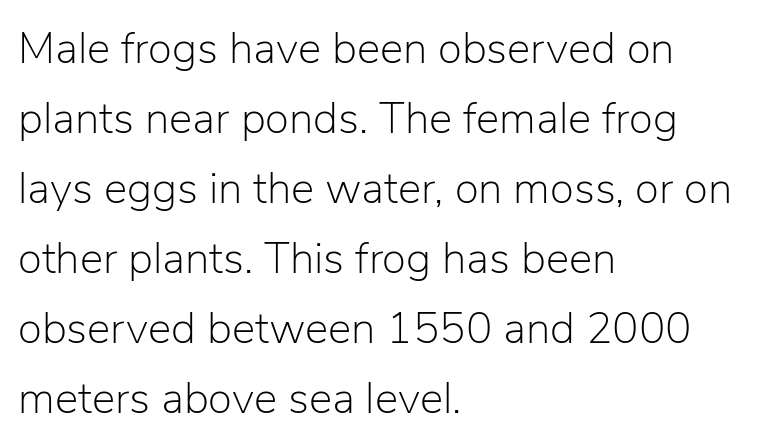
Q: Is the text bold? A: No.
Q: Is the text italic (slanted)? A: No, it is upright.
Q: Is the typeface a serif or a sans-serif typeface? A: Sans-serif.
Q: Is the text underlined? A: No.
Q: How is the paragraph aligned? A: Left-aligned.
Q: Is the spacing between letters normal or unusually wide? A: Normal.
Q: Is the spacing between lines tight, normal or loose? A: Normal.
Q: Width (condensed, normal, or wide)? A: Normal.
Q: Stroke contrast? A: Low.
Q: x-height? A: Medium.
Q: Monospaced? A: No.
